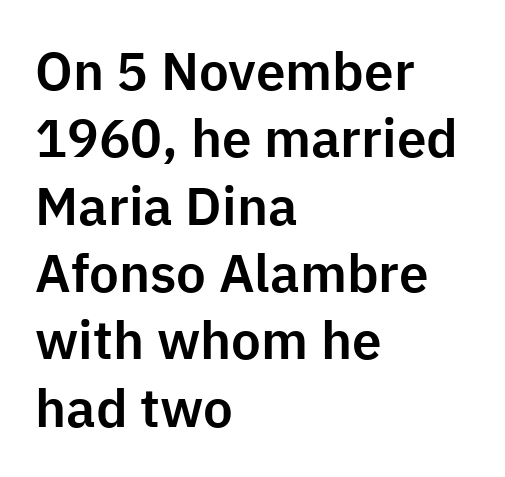
The image shows 53 px sans-serif type, upright; set left-aligned, normal line spacing (1.27x), normal letter spacing, not underlined; low stroke contrast and a medium x-height.
